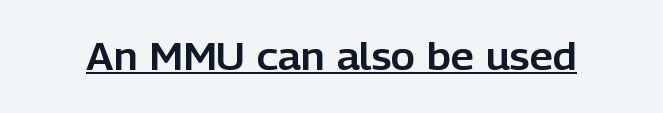
Q: Is the text italic (slanted)? A: No, it is upright.
Q: Is the typeface a serif or a sans-serif typeface? A: Sans-serif.
Q: Is the text underlined? A: Yes.
Q: Is the spacing between letters normal or unusually wide? A: Normal.
Q: Width (condensed, normal, or wide)? A: Normal.
Q: Stroke contrast? A: Low.
Q: x-height? A: Medium.
Q: Monospaced? A: No.
